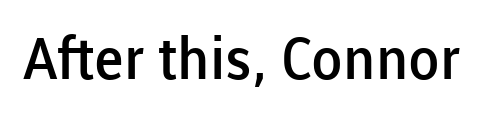
Nobody touched the tracking dial on this one. Firm but not heavy-handed strokes: this text is semibold. The glyphs in this specimen are sans serif. The lettering stays uniformly vertical, giving the passage a roman look. Letters rest on an invisible, unmarked baseline. Varying glyph widths throughout — classic text-font behaviour.
